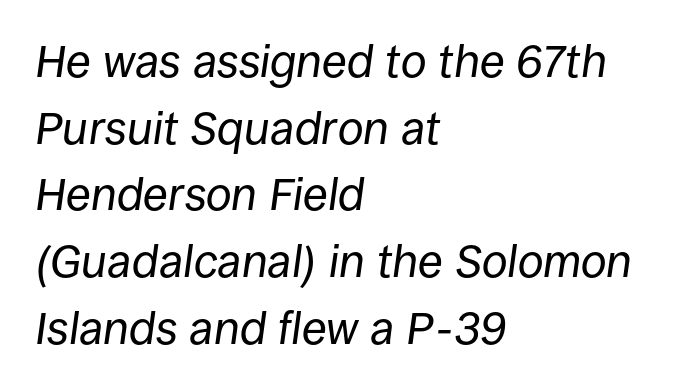
Do the characters align in a grid? No, the font is proportional. The axis of the letterforms is tilted away from vertical. Does the copy run flush right? No — it runs flush left. The strokes carry an ordinary text weight at most.
